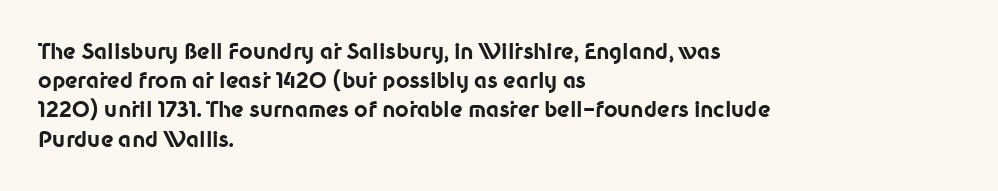
{"italic": "no", "bold": "yes", "underline": "no", "align": "left", "line_spacing": "normal", "line_spacing_ratio": 1.39, "letter_spacing": "normal", "letter_spacing_em": 0.0, "glyph_px": 21}
